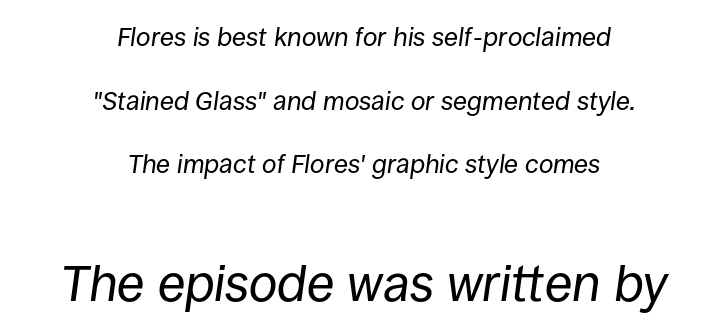
{"italic": "yes", "lean": "right", "slant_degrees": 8, "bold": "no", "weight": "regular", "width": "normal", "stroke_contrast": "low", "x_height": "large", "monospaced": "no", "underline": "no", "align": "center", "line_spacing": "loose", "line_spacing_ratio": 2.45, "letter_spacing": "normal", "letter_spacing_em": 0.0, "larger_block": "second", "size_ratio": 1.96, "glyph_px": 51}
